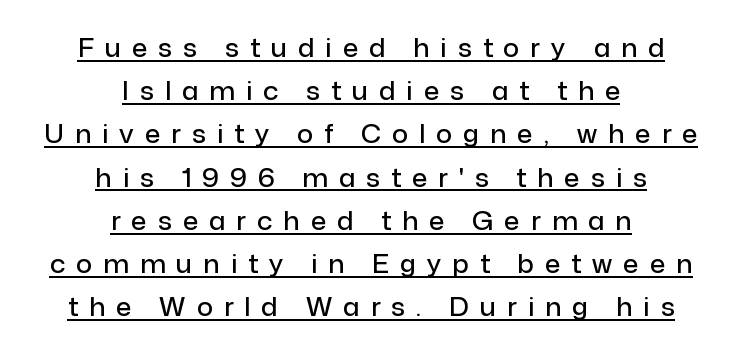
Q: Is the text bold? A: Semi-bold.
Q: Is the text italic (slanted)? A: No, it is upright.
Q: Is the text underlined? A: Yes.
Q: How is the paragraph aligned? A: Centered.
Q: Is the spacing between letters normal or unusually wide? A: Unusually wide.
